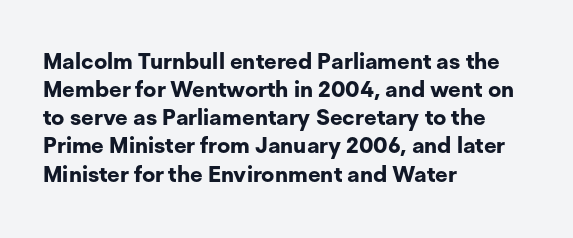
Q: Is the text bold? A: Yes.
Q: Is the text italic (slanted)? A: No, it is upright.
Q: Is the text underlined? A: No.
Q: How is the paragraph aligned? A: Left-aligned.
Q: Is the spacing between letters normal or unusually wide? A: Normal.
Q: Is the spacing between lines tight, normal or loose? A: Normal.
